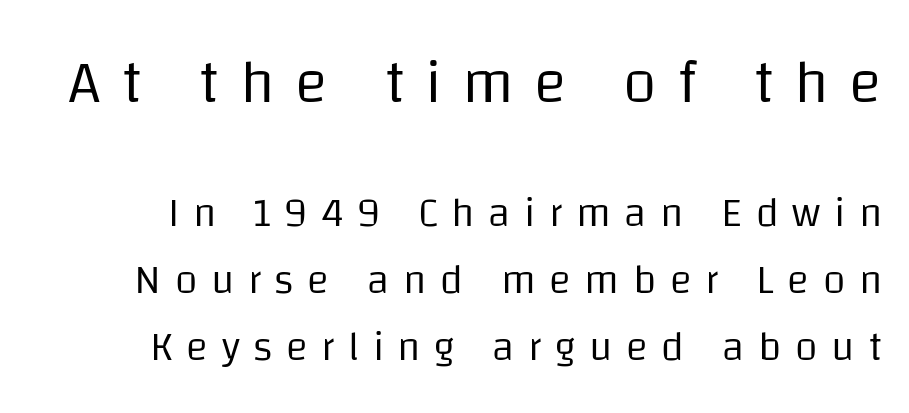
A clean baseline with only descenders dipping below it. Each stroke keeps to a modest, everyday thickness or less. Compare the two chunks: the upper has the greater cap height. The block of text has a typical density, with ordinary space between rows. Characters follow at a spacing far wider than the type designer built in.
